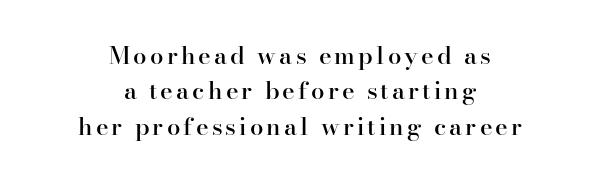
The image shows 24 px text type, upright; set centered, normal line spacing (1.47x), not underlined.
